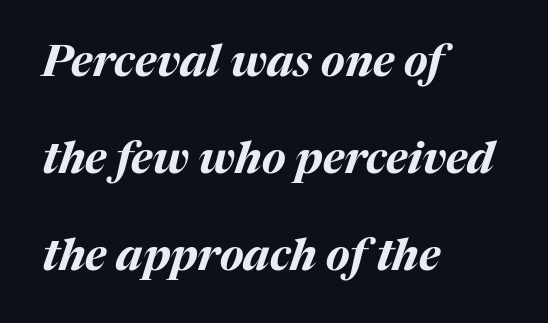
{"italic": "yes", "lean": "right", "slant_degrees": 17, "bold": "yes", "weight": "bold", "width": "normal", "stroke_contrast": "medium", "x_height": "medium", "monospaced": "no", "underline": "no", "align": "left", "line_spacing": "loose", "line_spacing_ratio": 2.2, "letter_spacing": "normal", "letter_spacing_em": 0.0, "glyph_px": 44}
